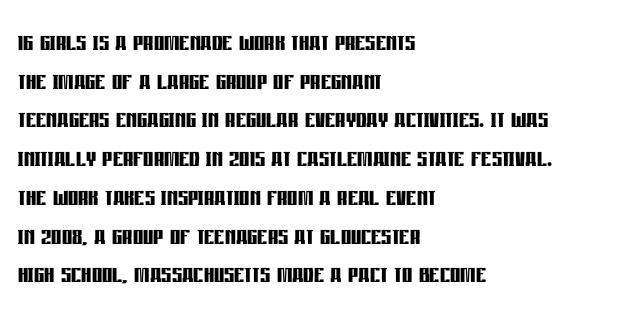
These lines were composed using upright roman letters. Honestly, there is no underline to notice here at all. The typeface chosen for these lines omits serifs. The letterforms sit shoulder to shoulder at normal distance.
